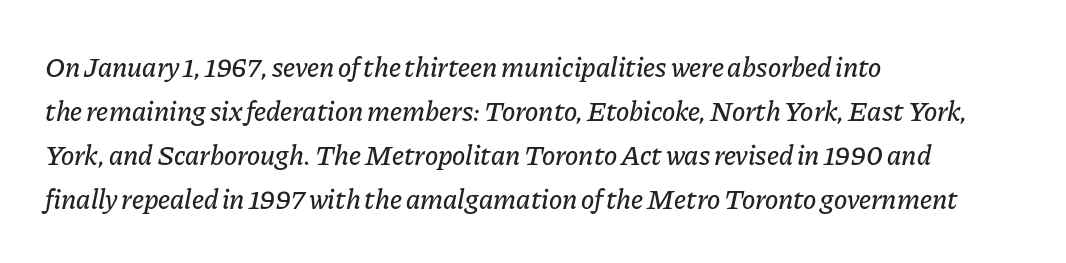
Q: Is the text italic (slanted)? A: Yes, it leans right by about 11 degrees.
Q: Is the text underlined? A: No.
Q: How is the paragraph aligned? A: Left-aligned.
Q: Is the spacing between letters normal or unusually wide? A: Normal.
Q: Is the spacing between lines tight, normal or loose? A: Normal.
Q: Width (condensed, normal, or wide)? A: Normal.
Q: Stroke contrast? A: Low.
Q: x-height? A: Medium.
Q: Monospaced? A: No.
